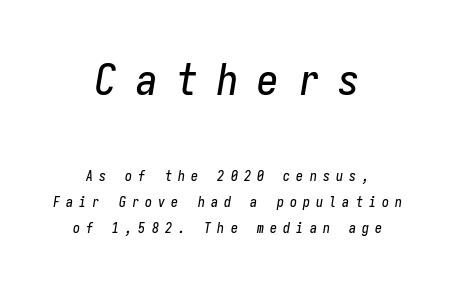
{"italic": "yes", "lean": "right", "slant_degrees": 9, "width": "condensed", "stroke_contrast": "low", "x_height": "medium", "monospaced": "yes", "underline": "no", "align": "center", "line_spacing_ratio": 1.85, "letter_spacing": "wide", "letter_spacing_em": 0.44, "larger_block": "first", "size_ratio": 3.07, "glyph_px": 43}
